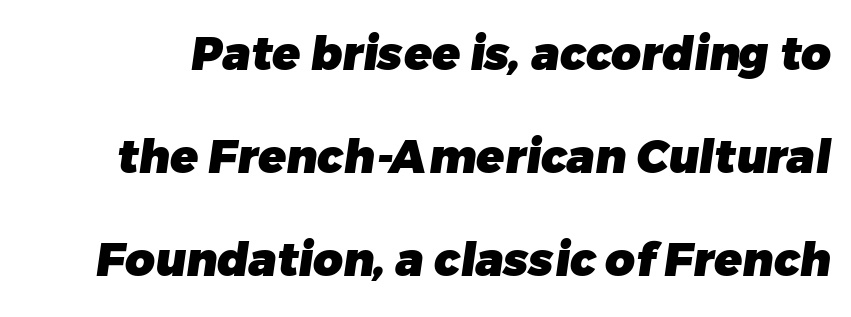
{"serif": "no", "bold": "yes", "weight": "heavy", "width": "normal", "stroke_contrast": "low", "x_height": "medium", "monospaced": "no", "underline": "no", "line_spacing": "loose", "line_spacing_ratio": 2.24, "letter_spacing": "normal", "letter_spacing_em": 0.0, "glyph_px": 46}
